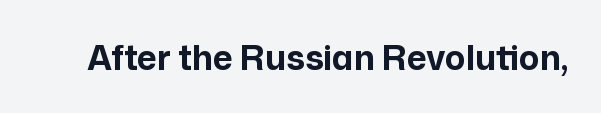
The letters advance in unequal steps, a hallmark of proportional type. The font's upright variant was chosen for this text. Every letter is thick-stroked: bold, no question. Decoration check: the copy has no underline.
